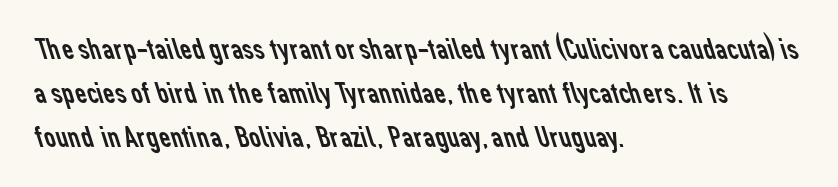
This rendering employs a face without finishing strokes, i.e., a sans-serif. The setting favours the left margin, as ordinary paragraphs usually do. If you measured baseline to baseline, you'd find a middling distance. Letter spacing: default. The strokes carry an ordinary text weight at most. Has an underline been added? It has not.
